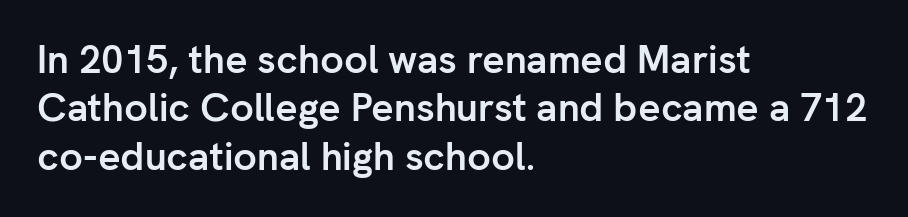
{"serif": "no", "italic": "no", "bold": "yes", "weight": "semibold", "width": "normal", "stroke_contrast": "low", "x_height": "medium", "monospaced": "no", "underline": "no", "align": "left", "line_spacing_ratio": 1.24, "letter_spacing": "normal", "letter_spacing_em": 0.0, "glyph_px": 39}
